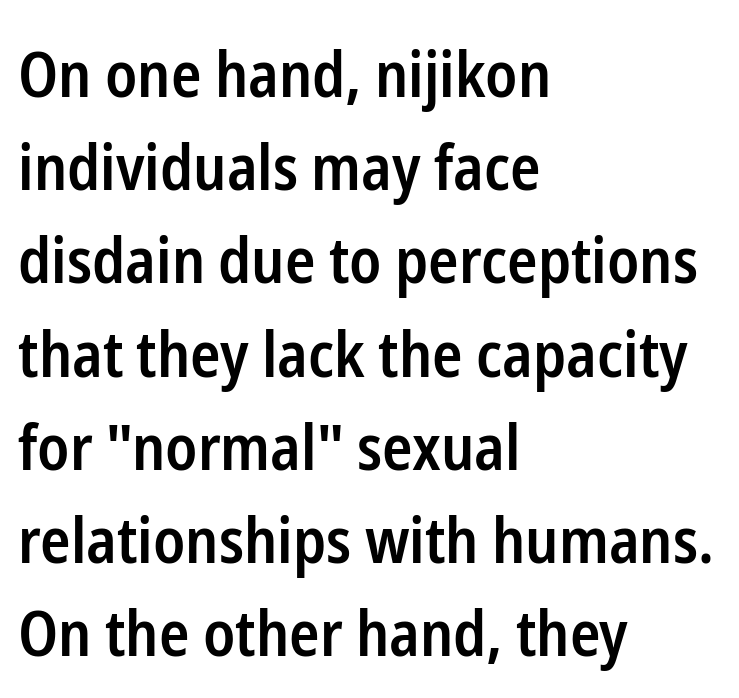
{"serif": "no", "italic": "no", "bold": "semi", "weight": "semibold", "width": "condensed", "stroke_contrast": "low", "x_height": "medium", "monospaced": "no", "underline": "no", "align": "left", "line_spacing": "normal", "line_spacing_ratio": 1.48, "letter_spacing": "normal", "letter_spacing_em": 0.0, "glyph_px": 63}
